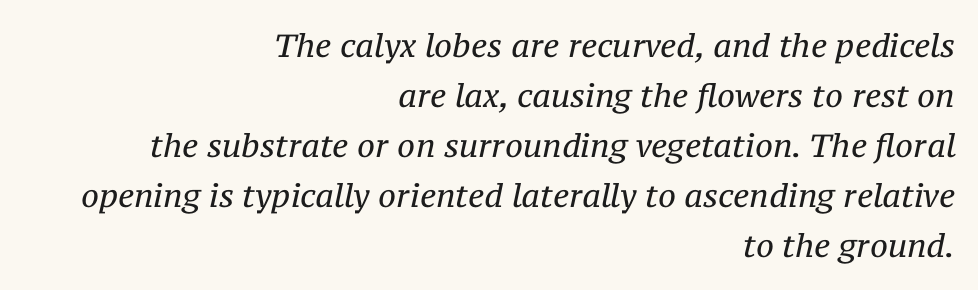
The image shows 32 px regular-weight serif type, italic (leaning right); set right-aligned, normal line spacing (1.56x), normal letter spacing, not underlined; medium stroke contrast and a medium x-height.
